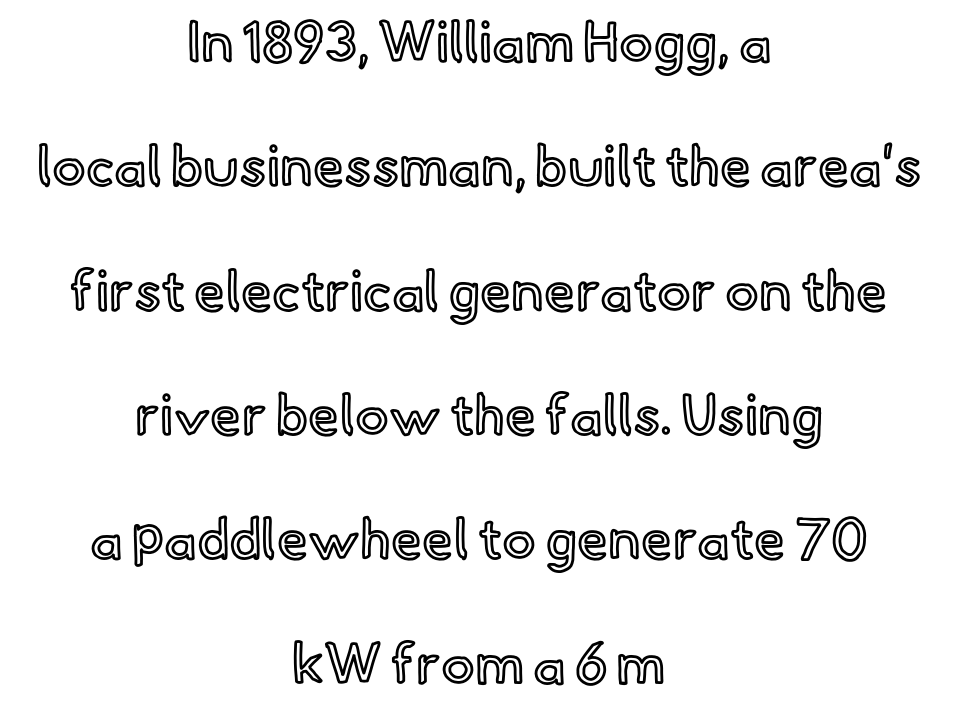
Q: Is the text italic (slanted)? A: No, it is upright.
Q: Is the text underlined? A: No.
Q: How is the paragraph aligned? A: Centered.
Q: Is the spacing between letters normal or unusually wide? A: Normal.
Q: Is the spacing between lines tight, normal or loose? A: Loose.
Q: Width (condensed, normal, or wide)? A: Normal.
Q: x-height? A: Small.
Q: Monospaced? A: No.
